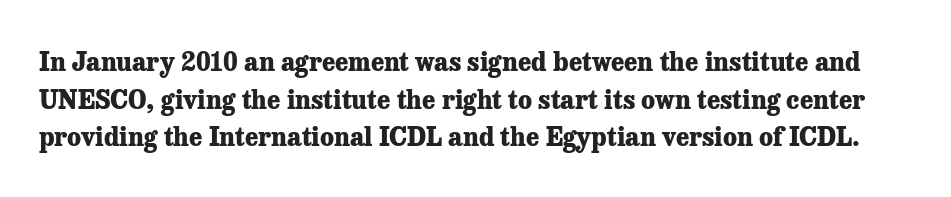
Honestly, there is no underline to notice here at all. The gaps between neighbouring characters are ordinary and unremarkable. You'd pick this weight for a headline — it's a proper bold. The lettering holds an erect, upright posture throughout. Whoever set this chose a conventional vertical rhythm.
